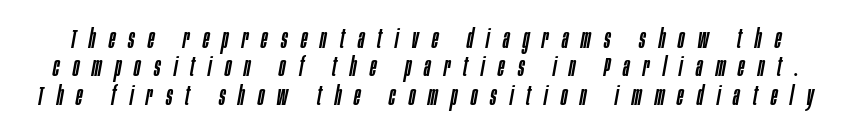
{"italic": "yes", "lean": "right", "slant_degrees": 10, "underline": "no", "line_spacing": "tight", "line_spacing_ratio": 1.05, "letter_spacing": "wide", "letter_spacing_em": 0.49, "glyph_px": 27}
